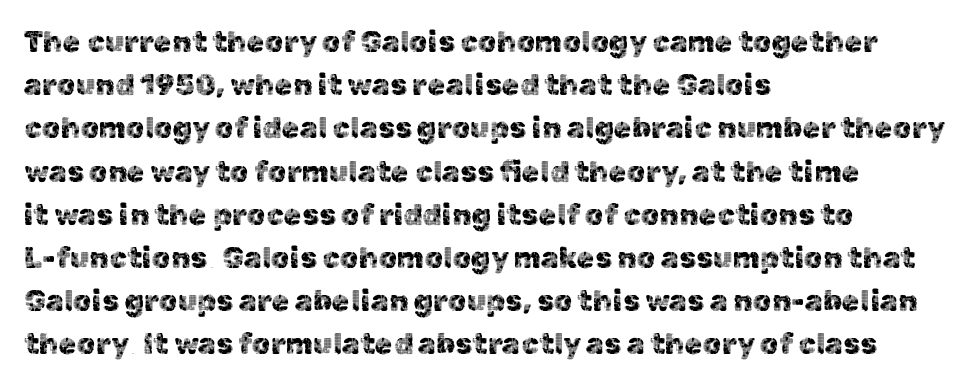
The image shows 29 px sans-serif type, upright; set left-aligned, normal line spacing (1.49x), normal letter spacing, not underlined; a medium x-height.
